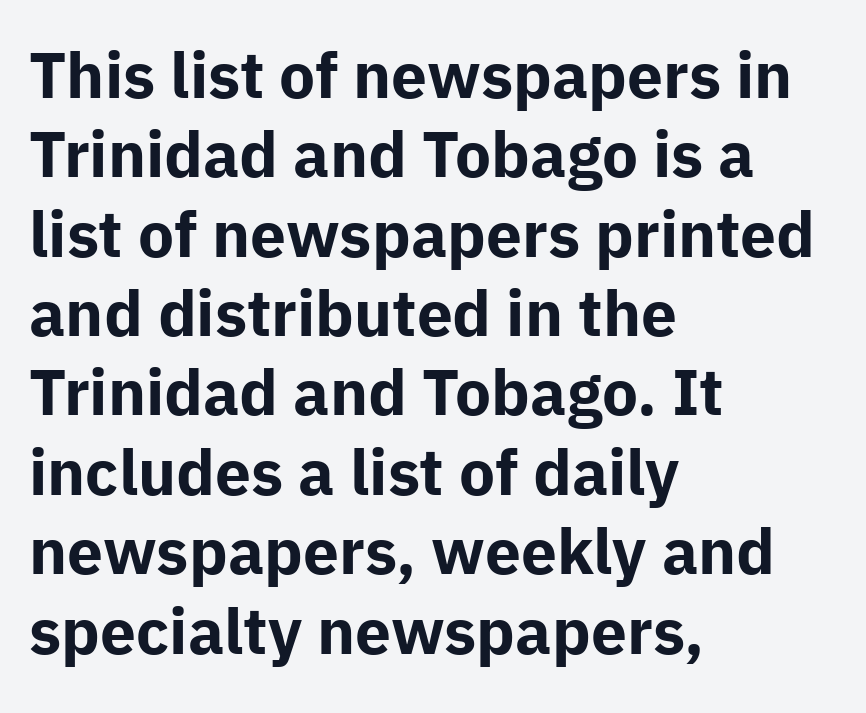
The image shows 64 px bold sans-serif type, upright; set left-aligned, line spacing 1.24x, normal letter spacing, not underlined; low stroke contrast and a medium x-height.
